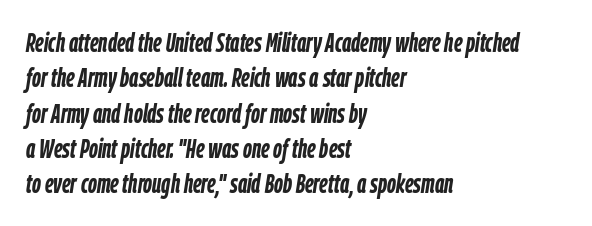
{"italic": "yes", "lean": "right", "slant_degrees": 9, "bold": "yes", "underline": "no", "align": "left", "line_spacing": "normal", "line_spacing_ratio": 1.36, "letter_spacing": "normal", "letter_spacing_em": 0.0, "glyph_px": 26}
